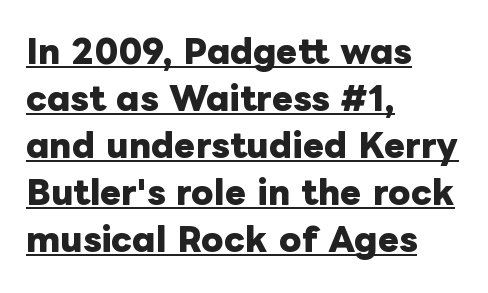
The text block is weighted toward the left margin, trailing off unevenly rightward. These lines keep a tight, regular rhythm from letter to letter. Nope, not italic — everything's standing straight. Think of a printed novel: that variable character pitch is what you see here. Chunky letters — that's bold for sure.
